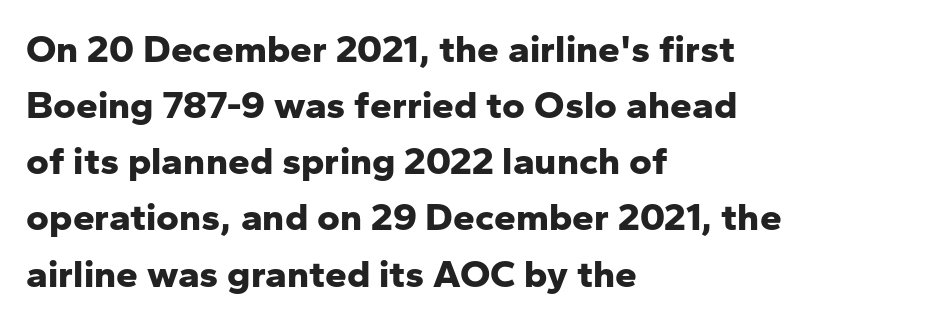
{"serif": "no", "italic": "no", "bold": "yes", "weight": "bold", "width": "normal", "stroke_contrast": "low", "x_height": "medium", "monospaced": "no", "underline": "no", "align": "left", "line_spacing": "normal", "line_spacing_ratio": 1.44, "letter_spacing": "normal", "letter_spacing_em": 0.0, "glyph_px": 39}
